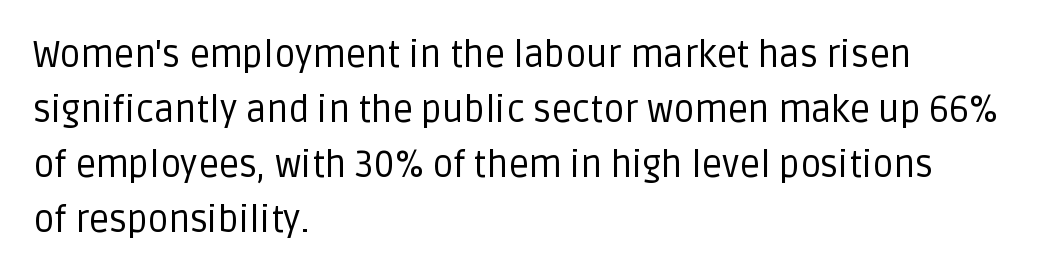
Q: Is the text bold? A: No.
Q: Is the text italic (slanted)? A: No, it is upright.
Q: Is the typeface a serif or a sans-serif typeface? A: Sans-serif.
Q: Is the text underlined? A: No.
Q: How is the paragraph aligned? A: Left-aligned.
Q: Is the spacing between letters normal or unusually wide? A: Normal.
Q: Is the spacing between lines tight, normal or loose? A: Normal.
Q: Width (condensed, normal, or wide)? A: Normal.
Q: Stroke contrast? A: Low.
Q: x-height? A: Large.
Q: Monospaced? A: No.
